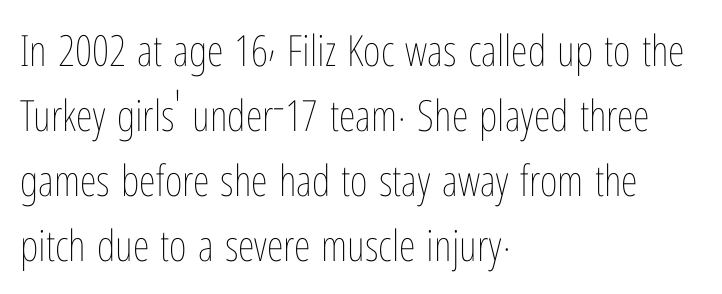
The paragraph shown leans on its left margin. The type sits square on the baseline with zero lean. Nothing unusual about the tracking: characters are spaced as the font intends. Think of a printed novel: that variable character pitch is what you see here. The rows are spaced the way most documents space them.
